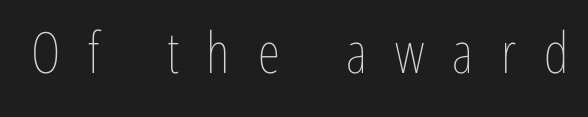
The image shows 57 px thin, condensed type, upright; set unusually wide letter spacing (+0.49 em), not underlined; low stroke contrast and a medium x-height.
